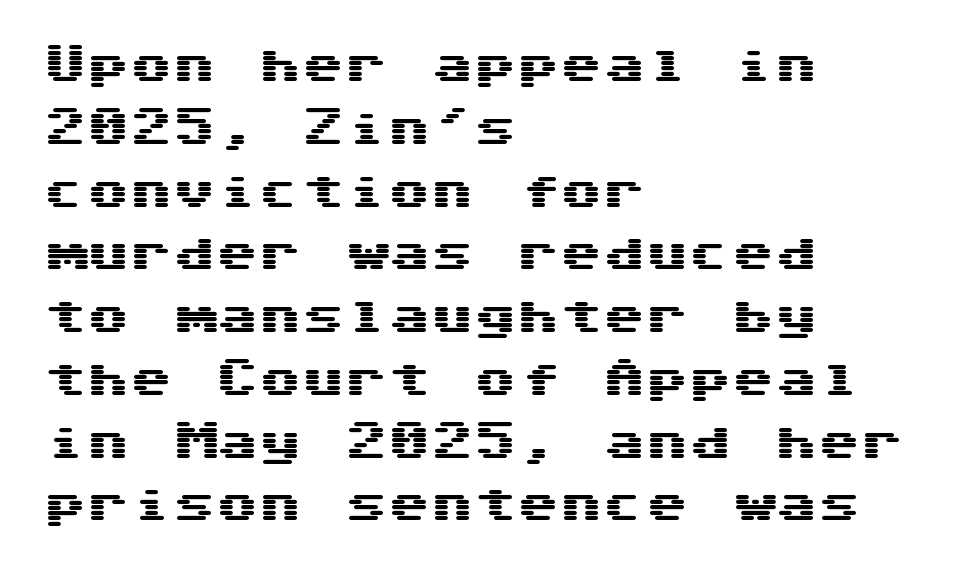
The image shows 43 px wide sans-serif type, upright, monospaced; set left-aligned, normal line spacing (1.46x), normal letter spacing, not underlined; medium stroke contrast and a medium x-height.
